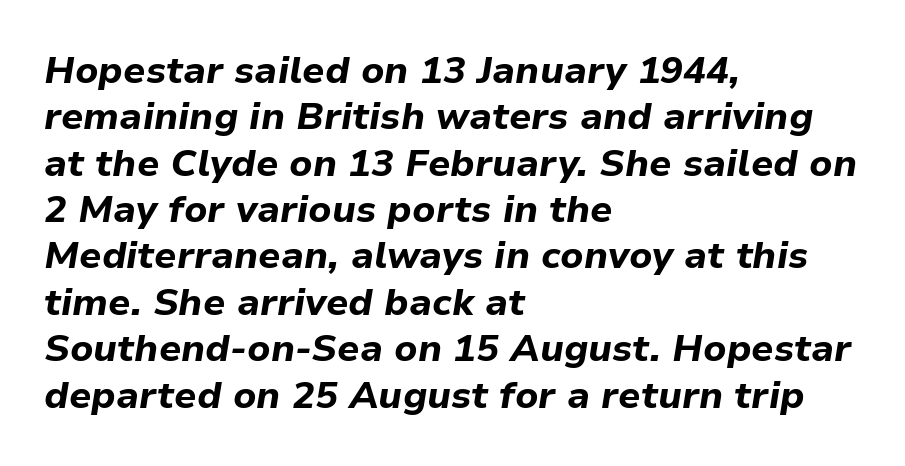
Heft: maximum for text — a bold. Rule under the text: the space is simply empty. Spacing verdict: proportional, widths tailored to each character. Characters follow at the spacing the type designer built in. The specimen reads as italic at a glance. The ragged edge is on the right, which tells us the setting is flush left.
